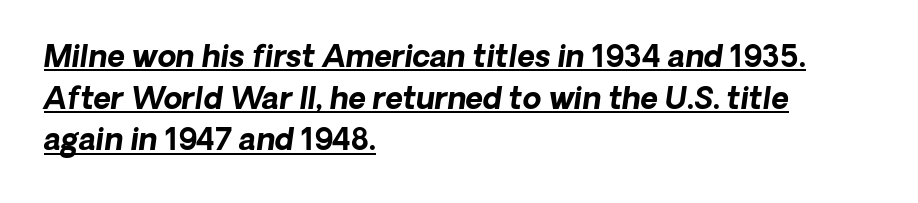
The image shows 30 px bold type, italic (leaning right); set left-aligned, normal line spacing (1.39x), normal letter spacing, underlined; low stroke contrast and a medium x-height.
